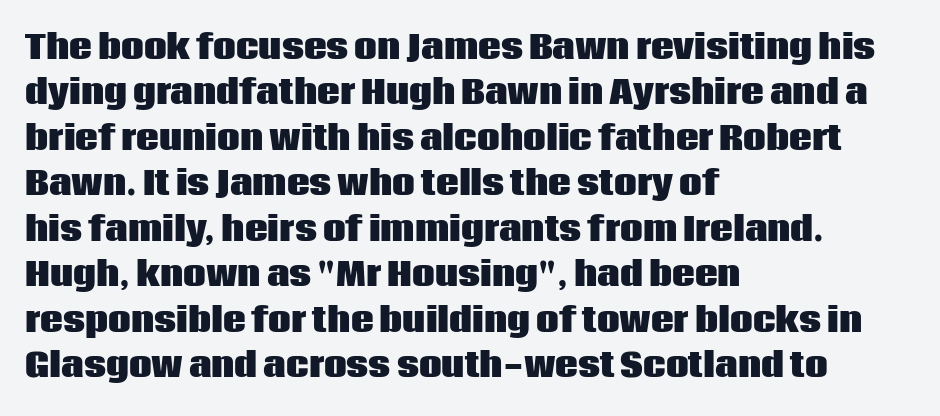
{"serif": "no", "italic": "no", "bold": "yes", "weight": "heavy", "width": "normal", "stroke_contrast": "low", "x_height": "large", "monospaced": "no", "underline": "no", "align": "left", "line_spacing": "normal", "line_spacing_ratio": 1.42, "letter_spacing": "normal", "letter_spacing_em": 0.0, "glyph_px": 32}
